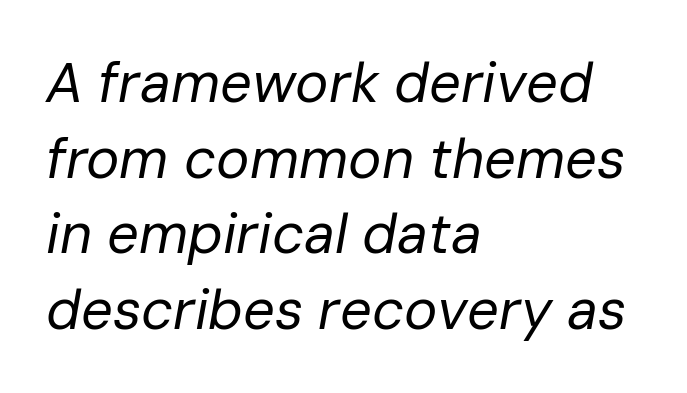
The image shows 56 px regular-weight type, italic (leaning right); set left-aligned, normal line spacing (1.35x), normal letter spacing, not underlined; low stroke contrast and a medium x-height.
